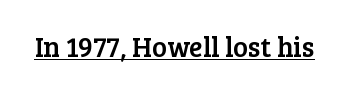
The image shows 28 px serif type, upright; set normal letter spacing, underlined; low stroke contrast and a medium x-height.
